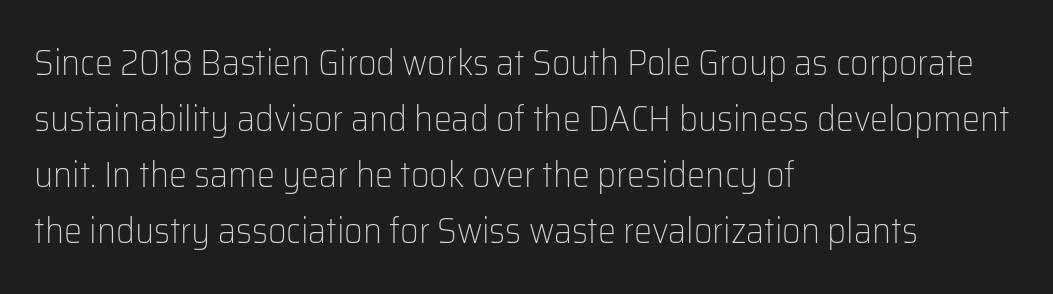
{"serif": "no", "italic": "no", "bold": "no", "weight": "light", "width": "normal", "stroke_contrast": "low", "x_height": "medium", "monospaced": "no", "underline": "no", "align": "left", "line_spacing": "normal", "line_spacing_ratio": 1.56, "letter_spacing": "normal", "letter_spacing_em": 0.0, "glyph_px": 36}
